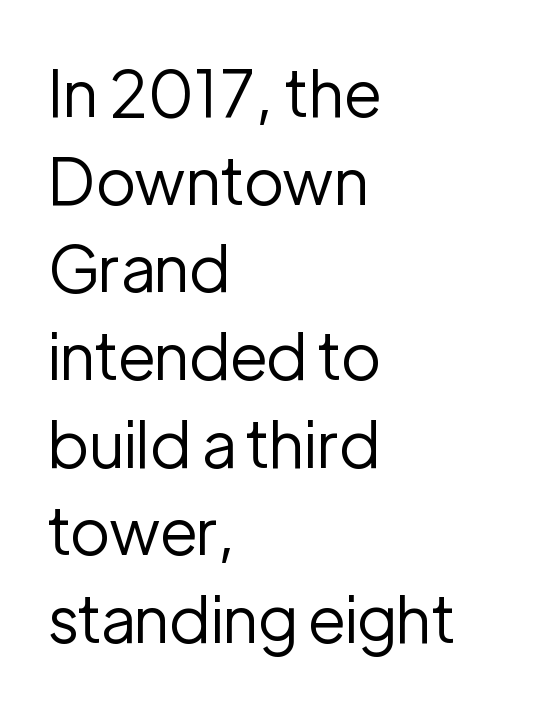
Q: Is the text bold? A: No.
Q: Is the text italic (slanted)? A: No, it is upright.
Q: Is the typeface a serif or a sans-serif typeface? A: Sans-serif.
Q: Is the text underlined? A: No.
Q: How is the paragraph aligned? A: Left-aligned.
Q: Is the spacing between letters normal or unusually wide? A: Normal.
Q: Is the spacing between lines tight, normal or loose? A: Normal.
Q: Width (condensed, normal, or wide)? A: Normal.
Q: Stroke contrast? A: Low.
Q: x-height? A: Medium.
Q: Monospaced? A: No.
